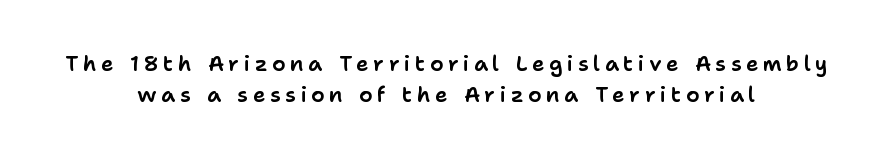
Q: Is the text italic (slanted)? A: No, it is upright.
Q: Is the text underlined? A: No.
Q: How is the paragraph aligned? A: Centered.
Q: Is the spacing between letters normal or unusually wide? A: Unusually wide.
Q: Is the spacing between lines tight, normal or loose? A: Normal.
